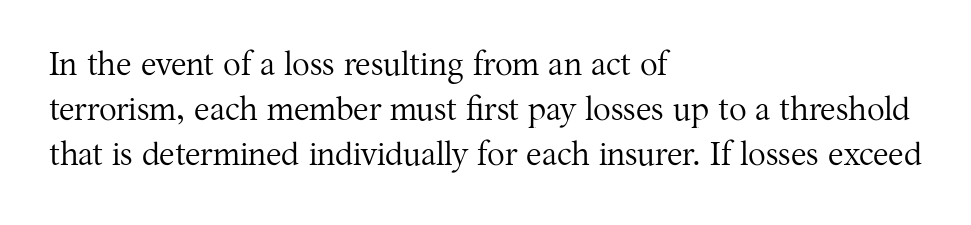
{"serif": "yes", "italic": "no", "bold": "no", "weight": "regular", "width": "normal", "stroke_contrast": "medium", "x_height": "medium", "monospaced": "no", "underline": "no", "align": "left", "line_spacing": "normal", "line_spacing_ratio": 1.37, "letter_spacing": "normal", "letter_spacing_em": 0.0, "glyph_px": 33}
